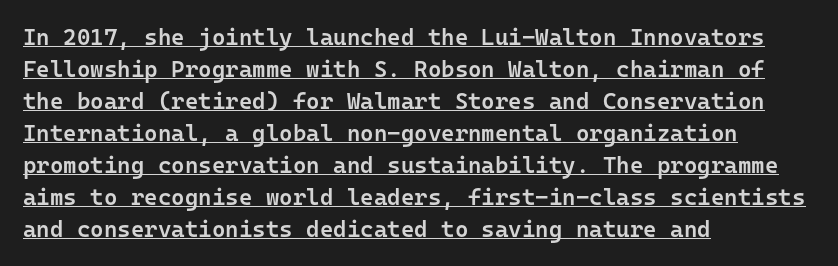
The image shows 23 px text type, upright; set left-aligned, normal line spacing (1.39x), normal letter spacing, underlined.
